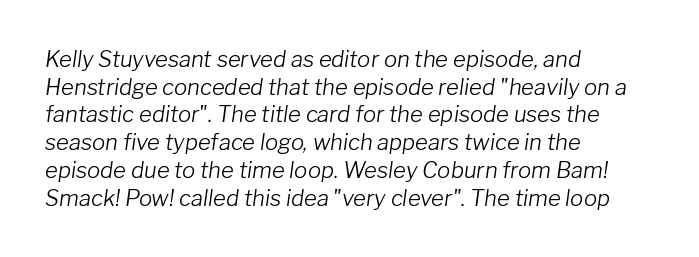
Reading down the column, the eye jumps a familiar distance to each next line. The rendering anchors every line to the left-hand side. You could call the tracking neutral — neither tight nor loose. Heft: none added — not bold. The whole block is typeset with a tilt.
